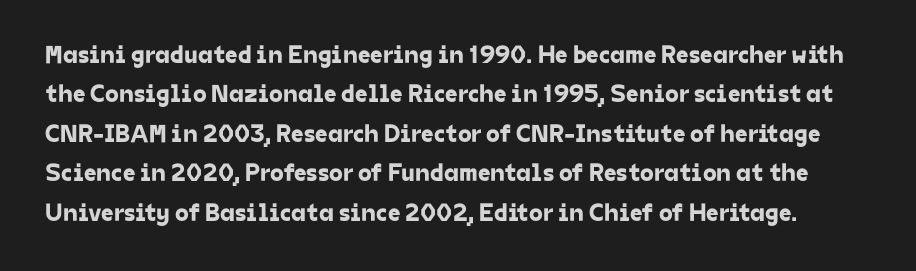
{"underline": "no", "line_spacing": "normal", "line_spacing_ratio": 1.58, "letter_spacing": "normal", "letter_spacing_em": 0.0, "glyph_px": 25}
